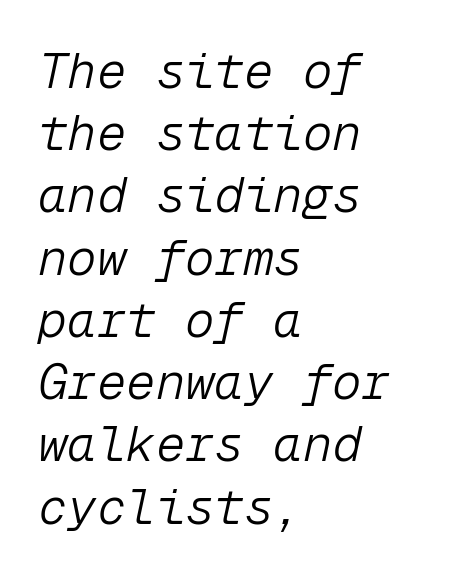
Nobody drew a line under any word here. Baseline-to-baseline distance is the conventional proportion of letter height. Short and long lines alike share a common starting point at left. A typesetter would mark this as italic.
